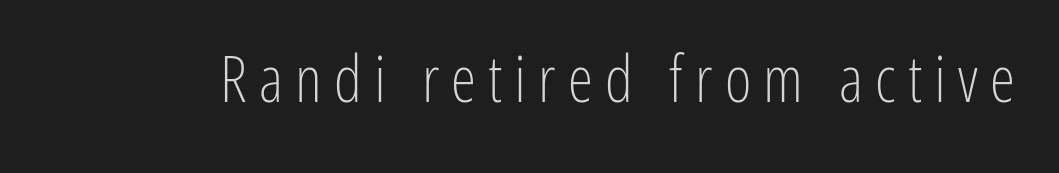
The image shows 64 px light, condensed sans-serif type, upright; set not underlined; low stroke contrast and a medium x-height.
